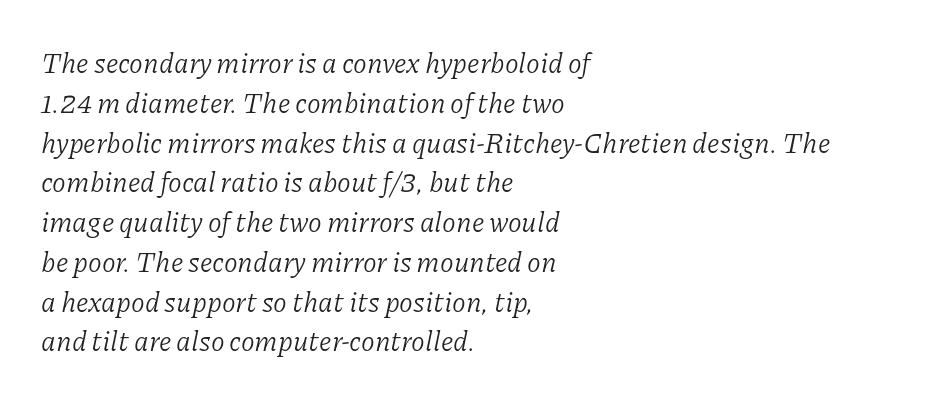
Q: Is the text bold? A: No.
Q: Is the text italic (slanted)? A: Yes, it leans right by about 11 degrees.
Q: Is the typeface a serif or a sans-serif typeface? A: Serif.
Q: Is the text underlined? A: No.
Q: How is the paragraph aligned? A: Left-aligned.
Q: Is the spacing between letters normal or unusually wide? A: Normal.
Q: Is the spacing between lines tight, normal or loose? A: Normal.
Q: Width (condensed, normal, or wide)? A: Normal.
Q: Stroke contrast? A: Low.
Q: x-height? A: Medium.
Q: Monospaced? A: No.
